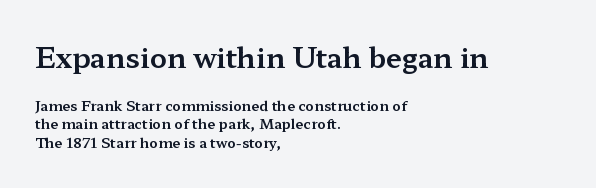
{"serif": "yes", "italic": "no", "width": "wide", "stroke_contrast": "medium", "x_height": "medium", "monospaced": "no", "underline": "no", "align": "left", "line_spacing": "normal", "line_spacing_ratio": 1.31, "letter_spacing": "normal", "letter_spacing_em": 0.0, "larger_block": "first", "size_ratio": 2.0, "glyph_px": 28}
